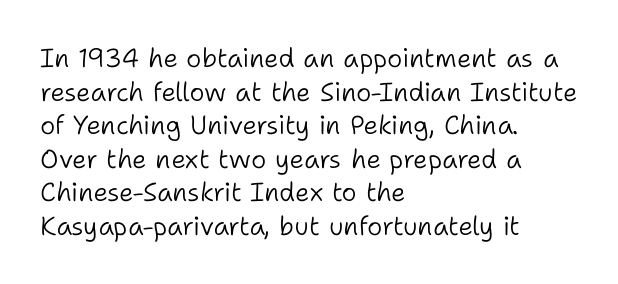
Q: Is the text bold? A: No.
Q: Is the text italic (slanted)? A: No, it is upright.
Q: Is the text underlined? A: No.
Q: How is the paragraph aligned? A: Left-aligned.
Q: Is the spacing between letters normal or unusually wide? A: Normal.
Q: Is the spacing between lines tight, normal or loose? A: Normal.
